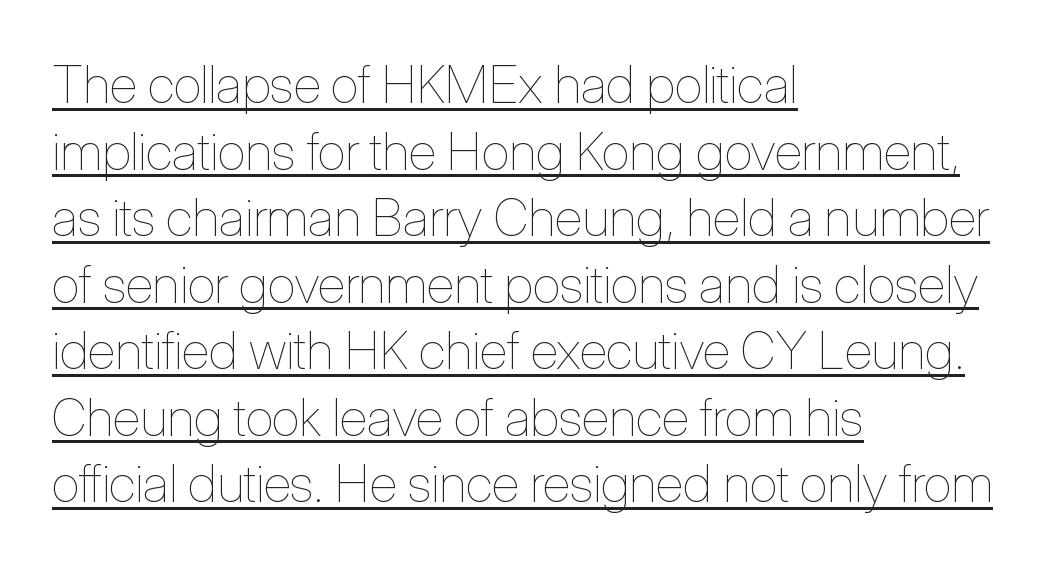
A normal amount of white space separates one row of letters from the next. On a weight scale, this lands at 450 or below. Typeset ragged right — the left edge is the straight one. These lines were composed using upright roman letters. This sample has the flowing, uneven cadence of proportional lettering. A typesetter would call this zero additional tracking.
